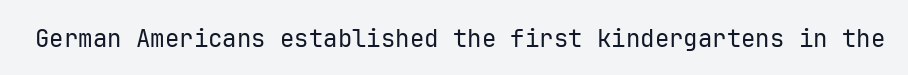
Only glyphs here, with clear space below each row. Notice how the stems are strictly vertical — no italics here. Between one letter and the next there's only the usual sliver of space. Is this a heavy cut? Hardly; it is regular or lighter.
